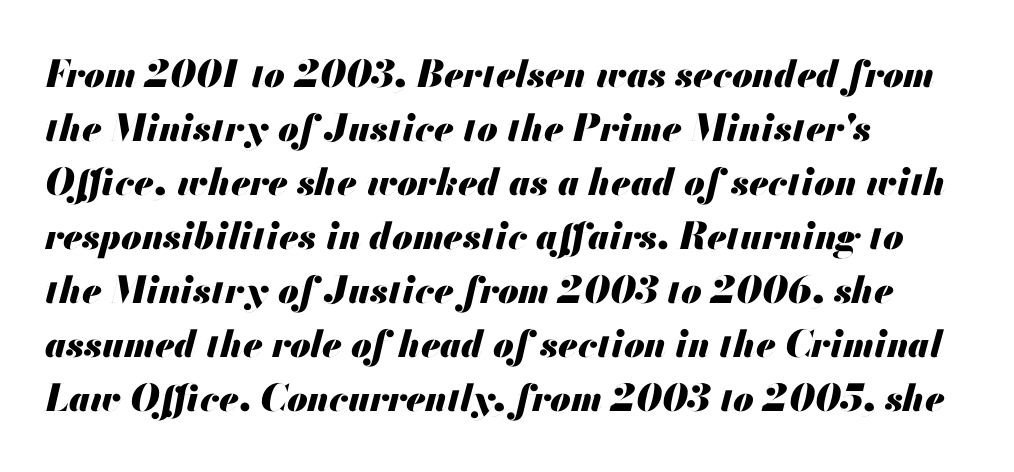
Q: Is the text bold? A: Yes.
Q: Is the text italic (slanted)? A: Yes, it leans right by about 13 degrees.
Q: Is the text underlined? A: No.
Q: How is the paragraph aligned? A: Left-aligned.
Q: Is the spacing between letters normal or unusually wide? A: Normal.
Q: Is the spacing between lines tight, normal or loose? A: Normal.
Q: Width (condensed, normal, or wide)? A: Normal.
Q: Stroke contrast? A: Medium.
Q: x-height? A: Small.
Q: Monospaced? A: No.
